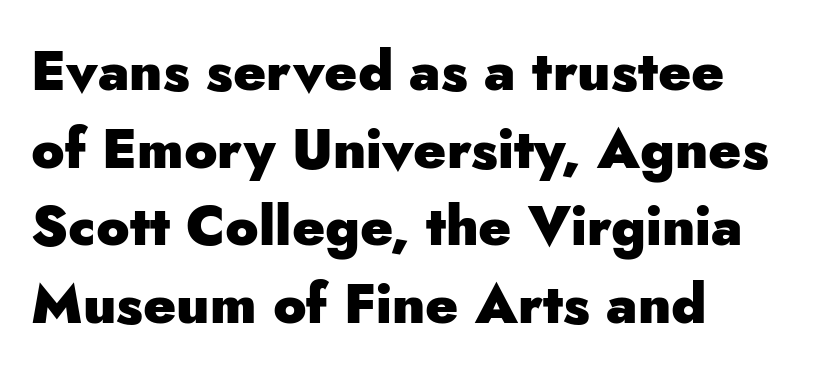
{"serif": "no", "italic": "no", "bold": "yes", "weight": "heavy", "width": "normal", "stroke_contrast": "low", "x_height": "small", "monospaced": "no", "underline": "no", "align": "left", "line_spacing": "normal", "line_spacing_ratio": 1.41, "letter_spacing": "normal", "letter_spacing_em": 0.0, "glyph_px": 55}
